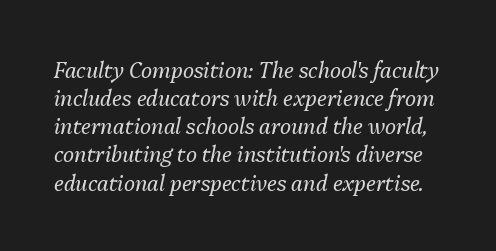
{"italic": "yes", "lean": "right", "slant_degrees": 13, "bold": "no", "underline": "no", "line_spacing": "normal", "line_spacing_ratio": 1.34, "letter_spacing": "normal", "letter_spacing_em": 0.0, "glyph_px": 21}
